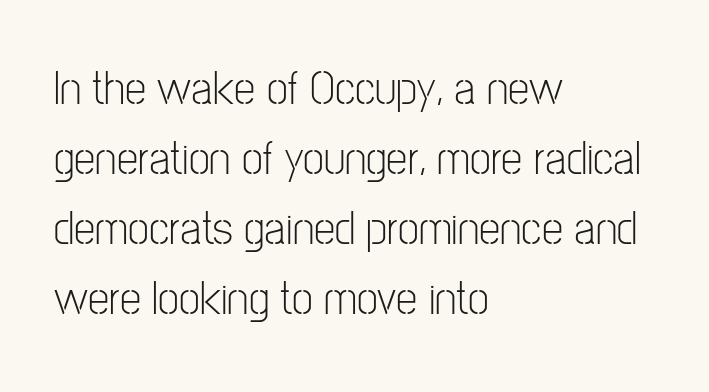
Is the letter spacing exaggerated? No — it looks like the ordinary default. These lines sit exactly where default settings would place them. These lines are composed in type without serifs. Every character sits straight up, as roman type does. Horizontal alignment here is leftward, the default for most running prose. Underline: absent.
